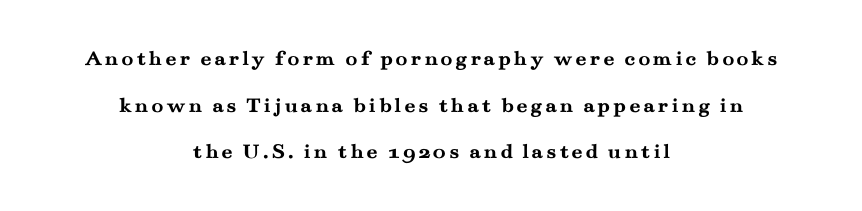
The image shows 22 px bold type, upright; set centered, loose line spacing (2.12x), not underlined.
